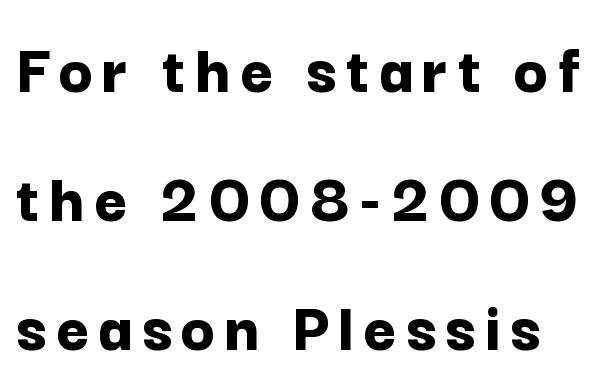
Stroke thickness is high; the sample reads as a true bold. The lettering stays uniformly vertical, giving the passage a roman look. The letters carry no serifs — their stems end cleanly without finishing strokes. Proportional: the letters do not fall into vertical columns. Has an underline been added? It has not.
